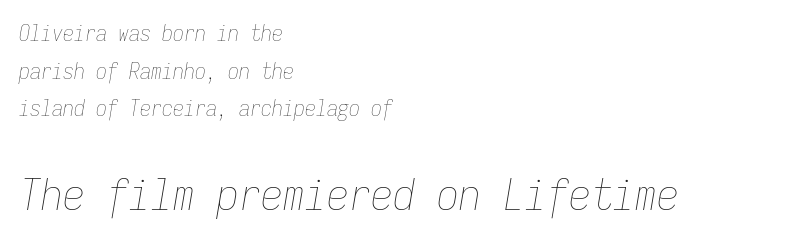
The image shows 44 px thin, condensed type, italic (leaning right), monospaced; set left-aligned, line spacing 1.71x, normal letter spacing, not underlined; the second (bottom) block is 2.0x larger; low stroke contrast and a medium x-height.
